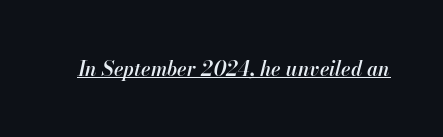
{"italic": "yes", "lean": "right", "slant_degrees": 13, "bold": "semi", "underline": "yes", "letter_spacing": "normal", "letter_spacing_em": 0.0, "glyph_px": 20}
